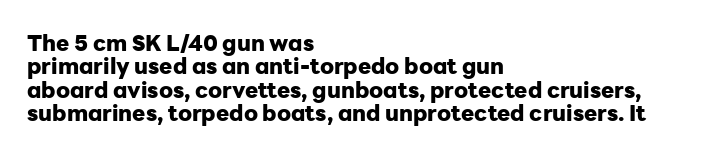
The image shows 22 px bold type, upright; set left-aligned, tight line spacing (1.06x), normal letter spacing, not underlined.
